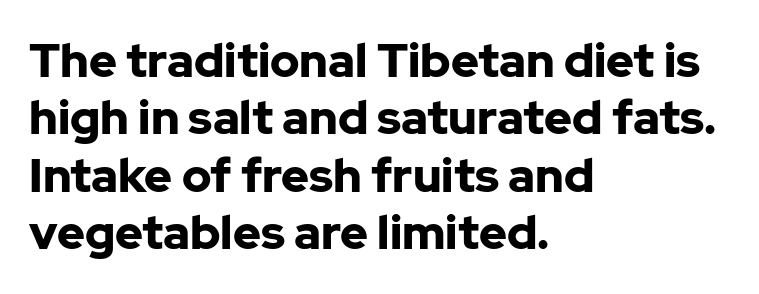
Q: Is the text bold? A: Yes.
Q: Is the text italic (slanted)? A: No, it is upright.
Q: Is the typeface a serif or a sans-serif typeface? A: Sans-serif.
Q: Is the text underlined? A: No.
Q: How is the paragraph aligned? A: Left-aligned.
Q: Is the spacing between letters normal or unusually wide? A: Normal.
Q: Width (condensed, normal, or wide)? A: Normal.
Q: Stroke contrast? A: Low.
Q: x-height? A: Medium.
Q: Monospaced? A: No.
